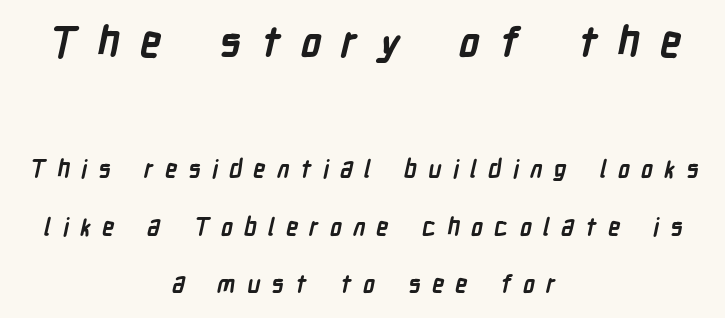
Q: Is the text bold? A: Yes.
Q: Is the typeface a serif or a sans-serif typeface? A: Sans-serif.
Q: Is the text underlined? A: No.
Q: How is the paragraph aligned? A: Centered.
Q: Is the spacing between letters normal or unusually wide? A: Unusually wide.
Q: Is the spacing between lines tight, normal or loose? A: Loose.
Q: Which block of text is set in a larger size, the first (top) or the second (bottom)? A: The first (top) one.
Q: Width (condensed, normal, or wide)? A: Condensed.
Q: Stroke contrast? A: Low.
Q: x-height? A: Medium.
Q: Monospaced? A: No.
